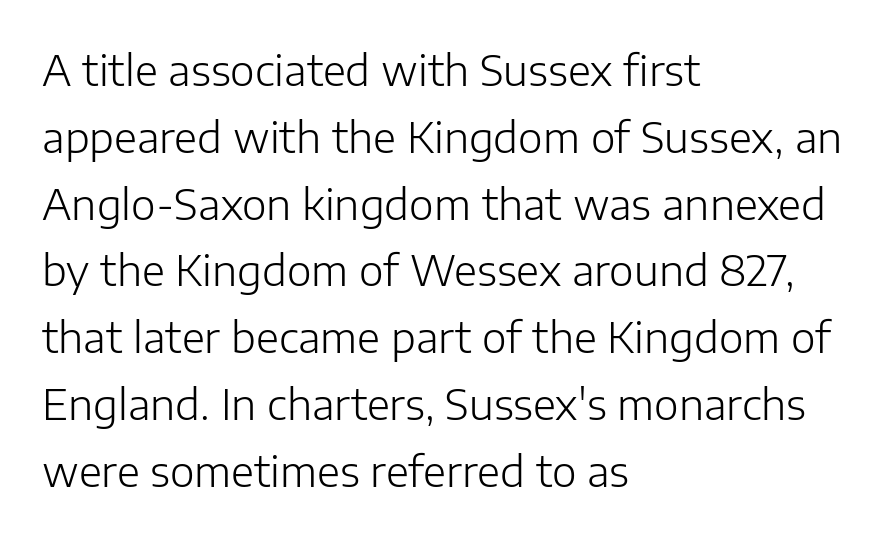
{"serif": "no", "italic": "no", "bold": "no", "weight": "light", "width": "normal", "stroke_contrast": "low", "x_height": "medium", "monospaced": "no", "underline": "no", "align": "left", "line_spacing": "normal", "line_spacing_ratio": 1.59, "letter_spacing": "normal", "letter_spacing_em": 0.0, "glyph_px": 42}
